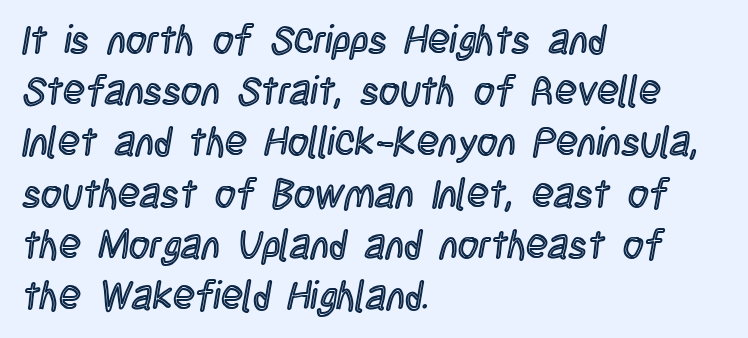
The image shows 40 px condensed type; set left-aligned, normal line spacing (1.28x), normal letter spacing, not underlined; a large x-height.
